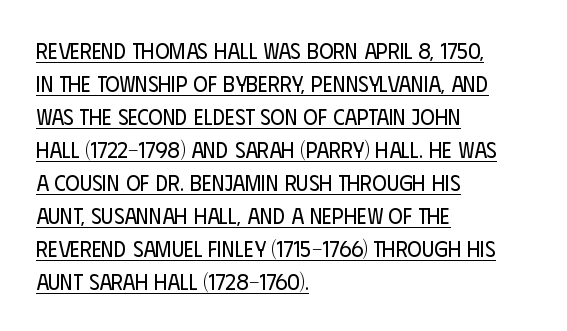
Does the leading feel generous? No, just average. Is this a heavy cut? Hardly; it is regular or lighter. Default kerning and tracking; the words read as compact shapes. Is there any slant? The stems are plumb.
